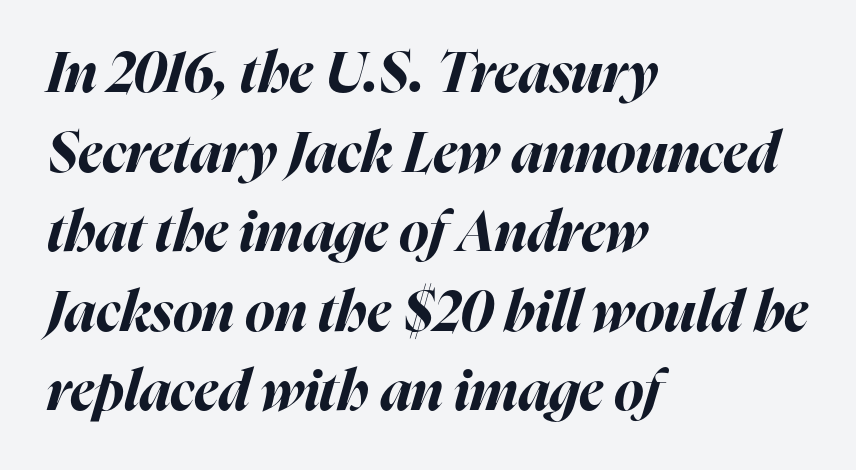
The image shows 56 px bold type, italic (leaning right); set left-aligned, normal line spacing (1.42x), normal letter spacing, not underlined; high stroke contrast and a medium x-height.
